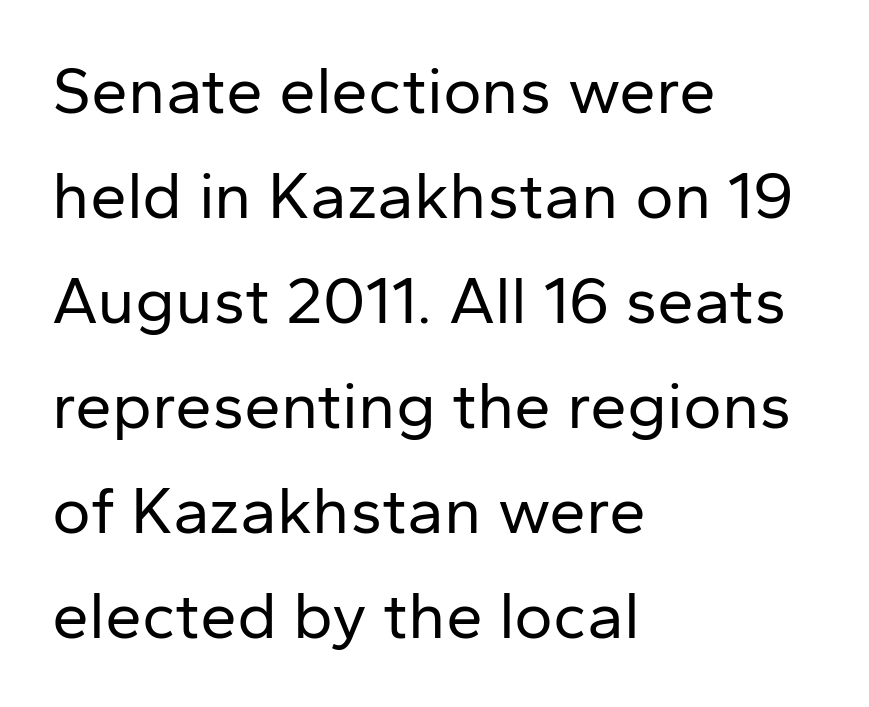
Q: Is the text bold? A: No.
Q: Is the text italic (slanted)? A: No, it is upright.
Q: Is the typeface a serif or a sans-serif typeface? A: Sans-serif.
Q: Is the text underlined? A: No.
Q: How is the paragraph aligned? A: Left-aligned.
Q: Is the spacing between letters normal or unusually wide? A: Normal.
Q: Is the spacing between lines tight, normal or loose? A: Normal.
Q: Width (condensed, normal, or wide)? A: Normal.
Q: Stroke contrast? A: Low.
Q: x-height? A: Medium.
Q: Monospaced? A: No.
